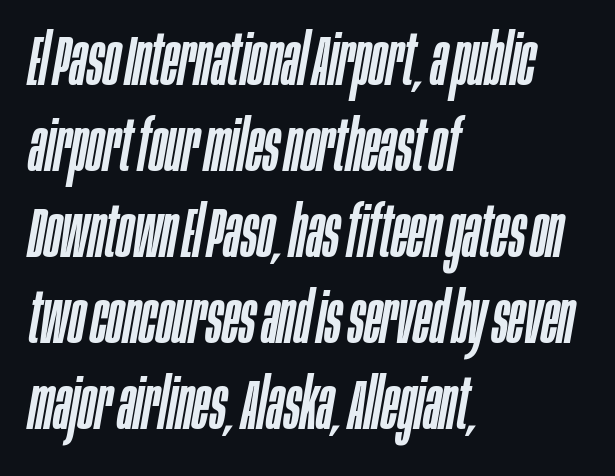
Lines of text with bare space underneath. This sample has the flowing, uneven cadence of proportional lettering. Posture: slanted. What stands out about the letter spacing? Nothing — it is the standard amount. Each line starts at the same left margin while the right side varies.
